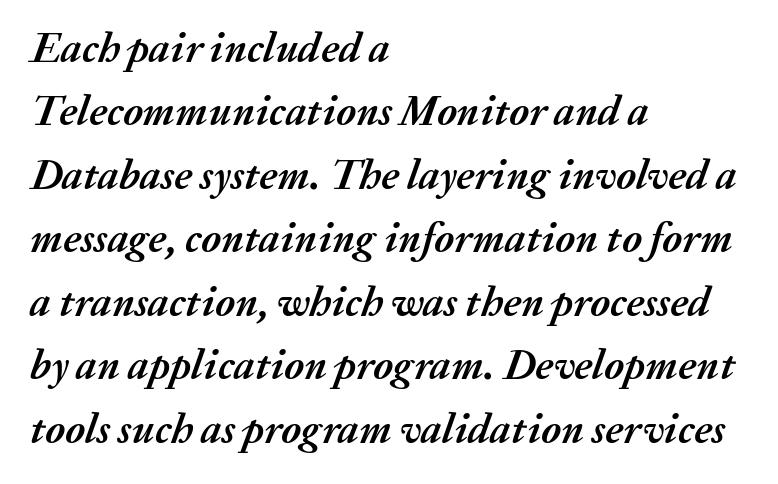
The rendering applies a slant to the glyphs. Words appear dense and cohesive because spacing is normal. Only glyphs here, with clear space below each row. Do the characters align in a grid? No, the font is proportional.
